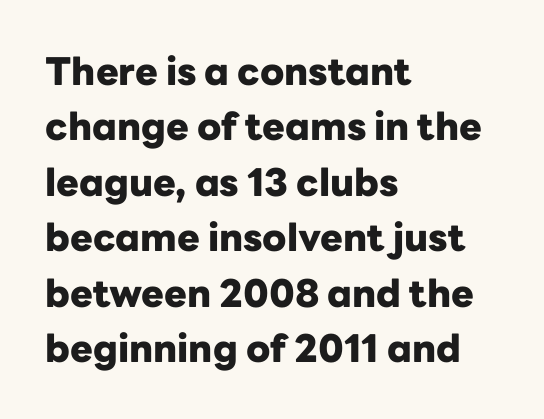
The image shows 38 px heavy sans-serif type, upright; set left-aligned, normal line spacing (1.46x), normal letter spacing, not underlined; low stroke contrast and a medium x-height.
